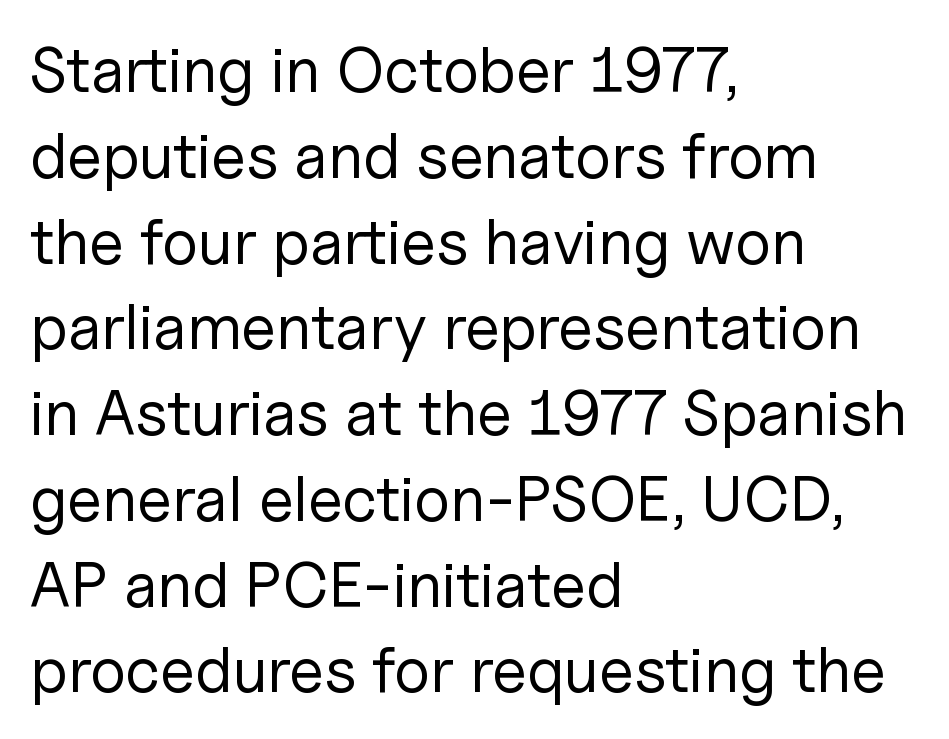
Q: Is the text bold? A: No.
Q: Is the text italic (slanted)? A: No, it is upright.
Q: Is the typeface a serif or a sans-serif typeface? A: Sans-serif.
Q: Is the text underlined? A: No.
Q: How is the paragraph aligned? A: Left-aligned.
Q: Is the spacing between letters normal or unusually wide? A: Normal.
Q: Is the spacing between lines tight, normal or loose? A: Normal.
Q: Width (condensed, normal, or wide)? A: Normal.
Q: Stroke contrast? A: Low.
Q: x-height? A: Medium.
Q: Monospaced? A: No.
